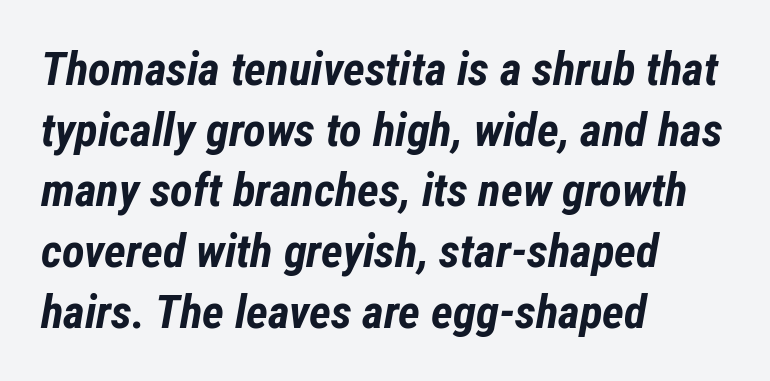
Check the space under the baseline: it is left empty. Evenly set lines give the paragraph a standard silhouette. The typesetting leans heavy: a genuine bold. Italic? Definitely — the glyphs are oblique.
